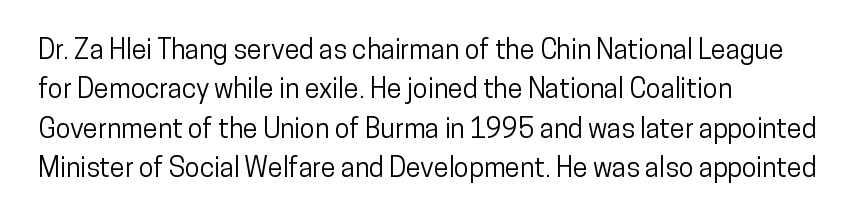
Rule under the text: the space is simply empty. The passage is arranged the way most books set body copy — flush left. This is the regular roman posture of the typeface. Default kerning and tracking; the words read as compact shapes.
